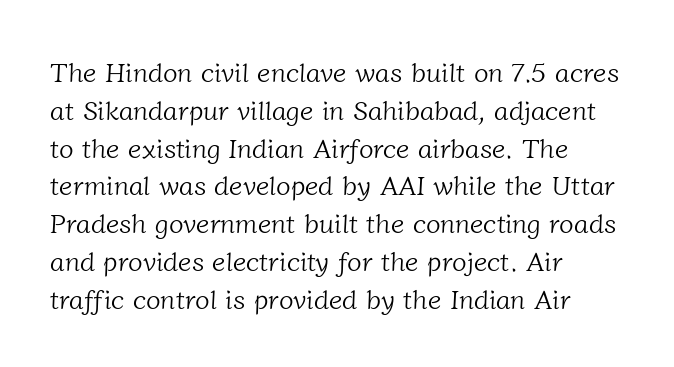
Q: Is the text bold? A: No.
Q: Is the text underlined? A: No.
Q: How is the paragraph aligned? A: Left-aligned.
Q: Is the spacing between letters normal or unusually wide? A: Normal.
Q: Is the spacing between lines tight, normal or loose? A: Normal.
